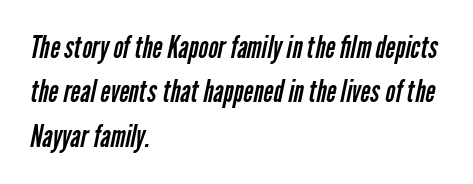
A classic flush-left, rag-right setting is used for this passage. Serifs: no, the terminals of the letterforms are clean. The horizontal fit of the characters is conventional and even. Students, observe: this is what conventionally led text looks like. The strokes carry an ordinary text weight at most. Descenders are the only things crossing below the line.
